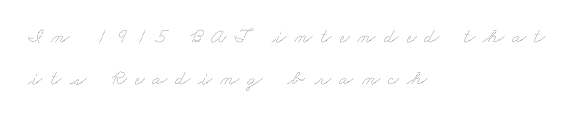
Q: Is the text bold? A: No.
Q: Is the text underlined? A: No.
Q: How is the paragraph aligned? A: Left-aligned.
Q: Is the spacing between letters normal or unusually wide? A: Unusually wide.
Q: Is the spacing between lines tight, normal or loose? A: Loose.
